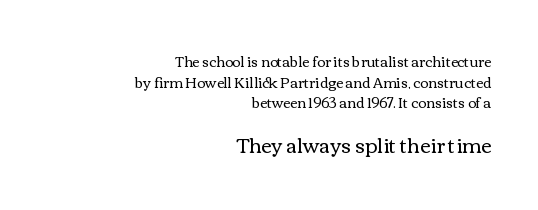
Q: Is the text bold? A: No.
Q: Is the text italic (slanted)? A: No, it is upright.
Q: Is the text underlined? A: No.
Q: How is the paragraph aligned? A: Right-aligned.
Q: Is the spacing between letters normal or unusually wide? A: Normal.
Q: Is the spacing between lines tight, normal or loose? A: Normal.
Q: Which block of text is set in a larger size, the first (top) or the second (bottom)? A: The second (bottom) one.
